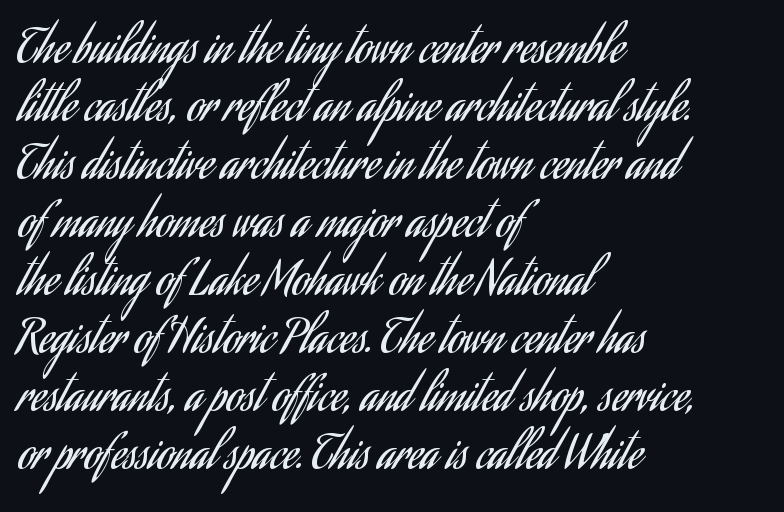
Do the characters align in a grid? No, the font is proportional. The ragged edge is on the right, which tells us the setting is flush left. Words appear dense and cohesive because spacing is normal. What kind of face is this? One without serifs — a sans.
